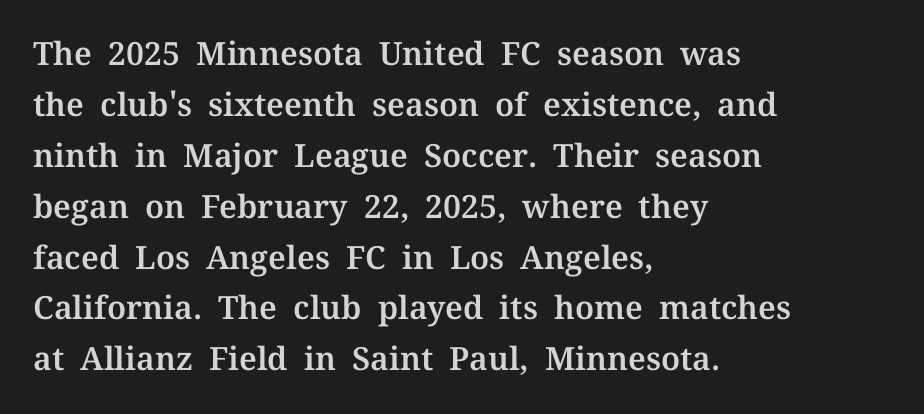
Q: Is the text italic (slanted)? A: No, it is upright.
Q: Is the typeface a serif or a sans-serif typeface? A: Serif.
Q: Is the text underlined? A: No.
Q: How is the paragraph aligned? A: Left-aligned.
Q: Is the spacing between letters normal or unusually wide? A: Normal.
Q: Is the spacing between lines tight, normal or loose? A: Normal.
Q: Width (condensed, normal, or wide)? A: Normal.
Q: Stroke contrast? A: Medium.
Q: x-height? A: Medium.
Q: Monospaced? A: No.
